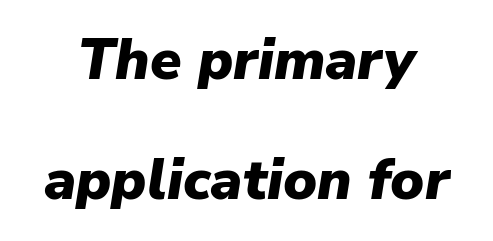
{"italic": "yes", "lean": "right", "slant_degrees": 9, "bold": "yes", "weight": "heavy", "width": "normal", "stroke_contrast": "low", "x_height": "medium", "monospaced": "no", "underline": "no", "line_spacing": "loose", "line_spacing_ratio": 2.1, "letter_spacing": "normal", "letter_spacing_em": 0.0, "glyph_px": 57}
